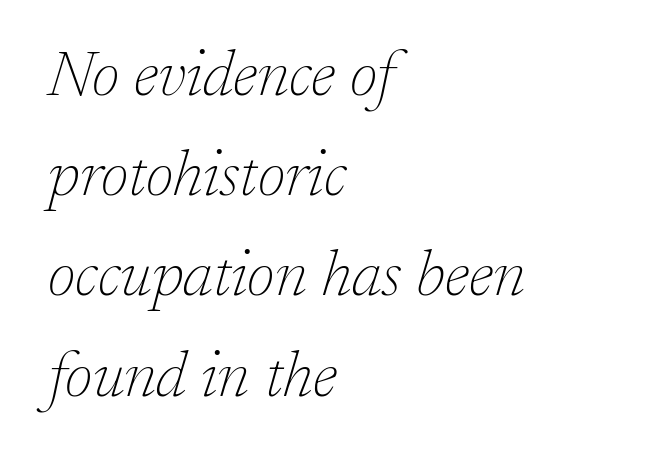
The letters are slanted; this is an italic face. Letters rest on an invisible, unmarked baseline. This sample uses plain, unmodified letter spacing. A typesetter would call this leading conventional body-copy spacing.
